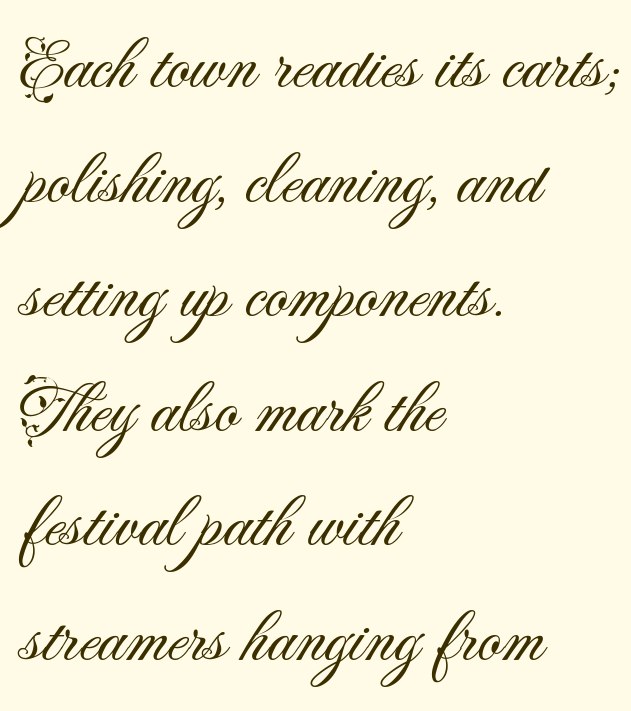
{"serif": "no", "bold": "no", "weight": "light", "width": "normal", "stroke_contrast": "medium", "x_height": "small", "monospaced": "no", "underline": "no", "align": "left", "line_spacing": "normal", "line_spacing_ratio": 1.57, "letter_spacing": "normal", "letter_spacing_em": 0.0, "glyph_px": 73}
